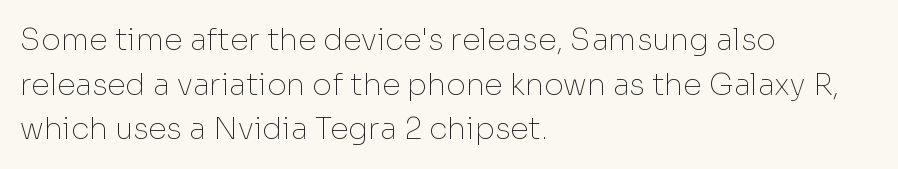
{"serif": "no", "italic": "no", "bold": "no", "weight": "thin", "width": "normal", "stroke_contrast": "low", "x_height": "medium", "monospaced": "no", "underline": "no", "align": "left", "line_spacing": "normal", "line_spacing_ratio": 1.49, "letter_spacing": "normal", "letter_spacing_em": 0.0, "glyph_px": 30}
